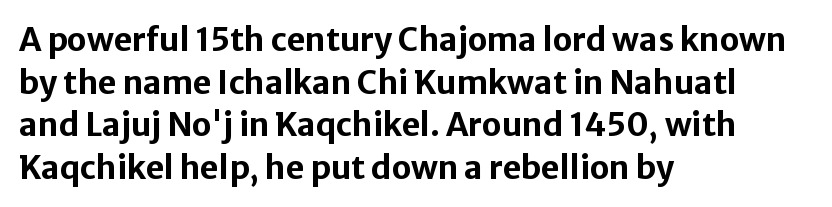
Q: Is the text bold? A: Yes.
Q: Is the text italic (slanted)? A: No, it is upright.
Q: Is the typeface a serif or a sans-serif typeface? A: Sans-serif.
Q: Is the text underlined? A: No.
Q: How is the paragraph aligned? A: Left-aligned.
Q: Is the spacing between letters normal or unusually wide? A: Normal.
Q: Is the spacing between lines tight, normal or loose? A: Normal.
Q: Width (condensed, normal, or wide)? A: Normal.
Q: Stroke contrast? A: Low.
Q: x-height? A: Medium.
Q: Monospaced? A: No.
